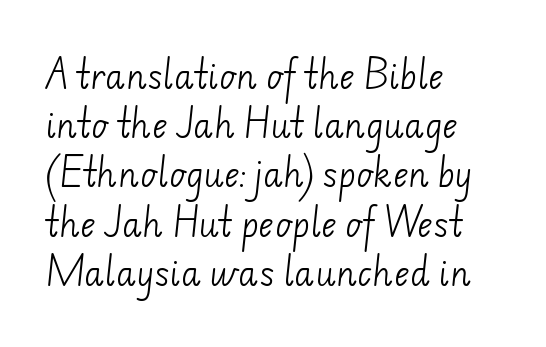
{"serif": "no", "bold": "no", "weight": "light", "width": "normal", "stroke_contrast": "low", "x_height": "small", "monospaced": "no", "underline": "no", "align": "left", "line_spacing": "normal", "line_spacing_ratio": 1.49, "letter_spacing": "normal", "letter_spacing_em": 0.0, "glyph_px": 33}
